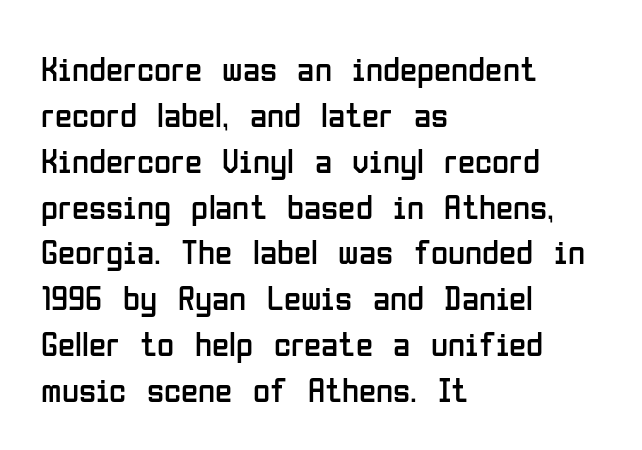
{"serif": "no", "italic": "no", "bold": "no", "weight": "regular", "width": "condensed", "stroke_contrast": "low", "x_height": "medium", "monospaced": "no", "underline": "no", "align": "left", "line_spacing": "normal", "line_spacing_ratio": 1.31, "letter_spacing": "normal", "letter_spacing_em": 0.0, "glyph_px": 35}
